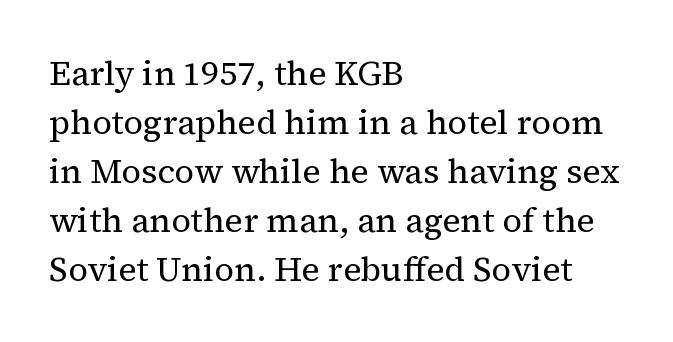
Q: Is the text bold? A: No.
Q: Is the text italic (slanted)? A: No, it is upright.
Q: Is the typeface a serif or a sans-serif typeface? A: Serif.
Q: Is the text underlined? A: No.
Q: How is the paragraph aligned? A: Left-aligned.
Q: Is the spacing between letters normal or unusually wide? A: Normal.
Q: Is the spacing between lines tight, normal or loose? A: Normal.
Q: Width (condensed, normal, or wide)? A: Normal.
Q: Stroke contrast? A: Medium.
Q: x-height? A: Medium.
Q: Monospaced? A: No.
